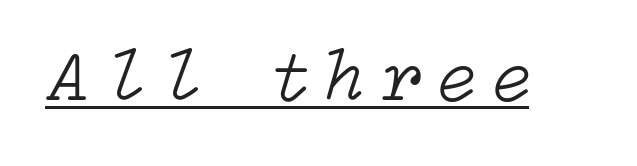
{"italic": "yes", "lean": "right", "slant_degrees": 15, "bold": "no", "weight": "light", "width": "normal", "stroke_contrast": "low", "x_height": "medium", "underline": "yes", "glyph_px": 75}
